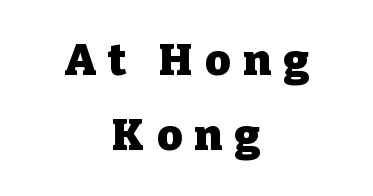
Does the type have serifs? Yes, each stem ends in a small foot. Tracking here is generous; glyphs stand well apart from one another. This rendering uses center alignment, leaving both contours irregular but symmetric. Quick note: not italic, upright.
